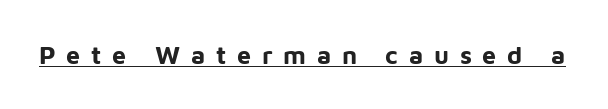
The image shows 25 px bold type, upright; set unusually wide letter spacing (+0.43 em), underlined.
